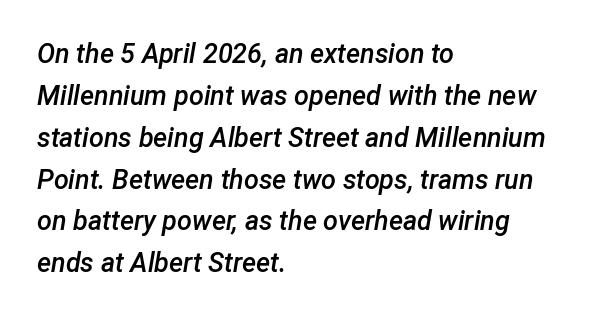
The image shows 27 px text type, italic (leaning right); set left-aligned, normal line spacing (1.55x), normal letter spacing, not underlined.
